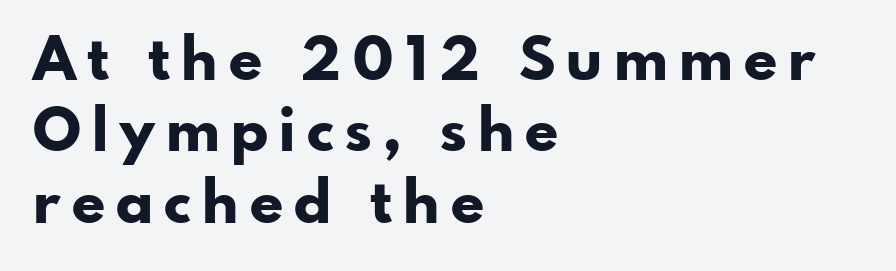
The image shows 60 px bold sans-serif type, upright; set left-aligned, line spacing 1.19x, not underlined; low stroke contrast and a small x-height.
